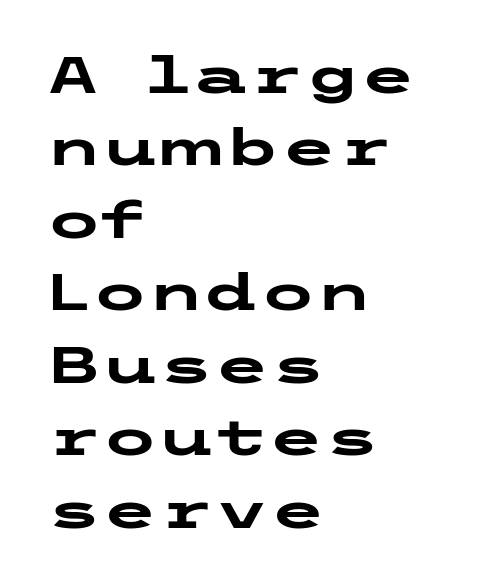
The image shows 51 px heavy, wide sans-serif type, upright; set left-aligned, normal line spacing (1.42x), normal letter spacing, not underlined; low stroke contrast and a medium x-height.
